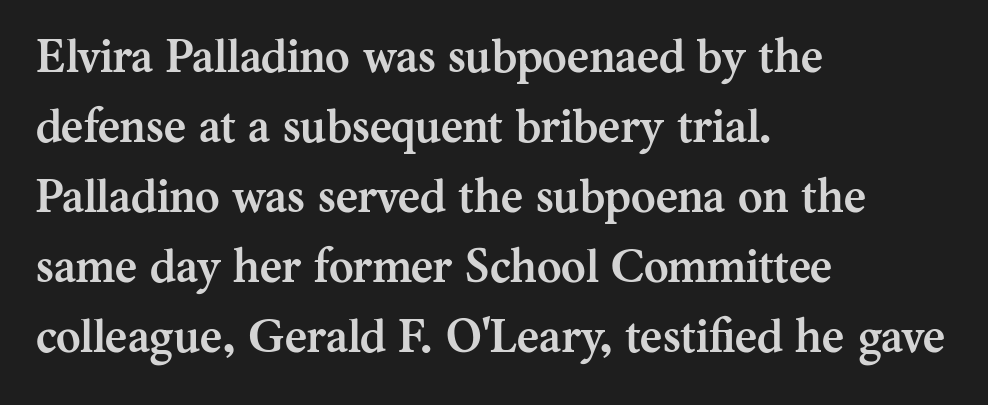
Q: Is the text bold? A: Yes.
Q: Is the text italic (slanted)? A: No, it is upright.
Q: Is the typeface a serif or a sans-serif typeface? A: Serif.
Q: Is the text underlined? A: No.
Q: How is the paragraph aligned? A: Left-aligned.
Q: Is the spacing between letters normal or unusually wide? A: Normal.
Q: Is the spacing between lines tight, normal or loose? A: Normal.
Q: Width (condensed, normal, or wide)? A: Normal.
Q: Stroke contrast? A: Medium.
Q: x-height? A: Medium.
Q: Monospaced? A: No.
